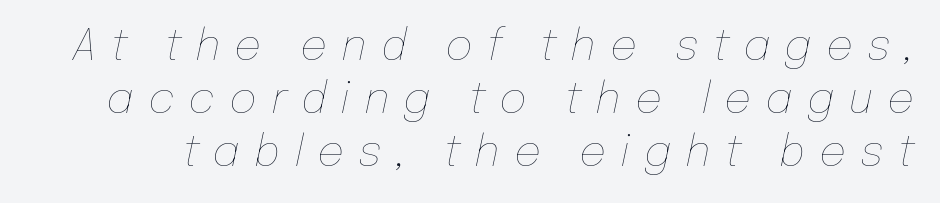
Q: Is the text bold? A: No.
Q: Is the text italic (slanted)? A: Yes, it leans right by about 12 degrees.
Q: Is the text underlined? A: No.
Q: Is the spacing between letters normal or unusually wide? A: Unusually wide.
Q: Width (condensed, normal, or wide)? A: Normal.
Q: Stroke contrast? A: Low.
Q: x-height? A: Medium.
Q: Monospaced? A: No.
